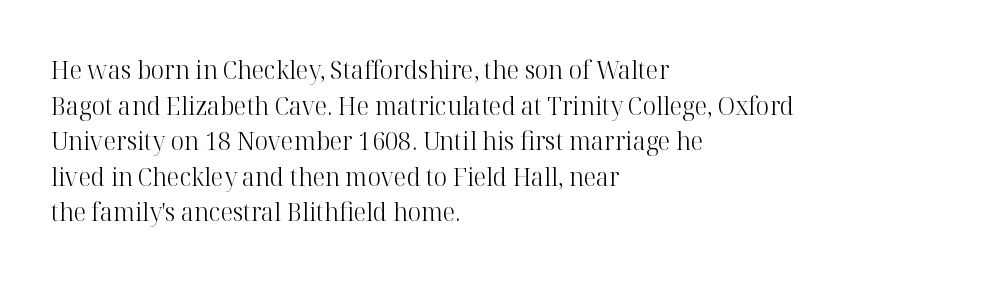
The line texture is even and compact thanks to regular tracking. Honestly, the row spacing looks completely unremarkable. Every row of glyphs begins at an identical x-position on the left. The letters stand straight up with perfectly vertical stems. Stroke thickness stays within the range of a standard reading face or lighter. Unmarked baselines from the first word to the last.
